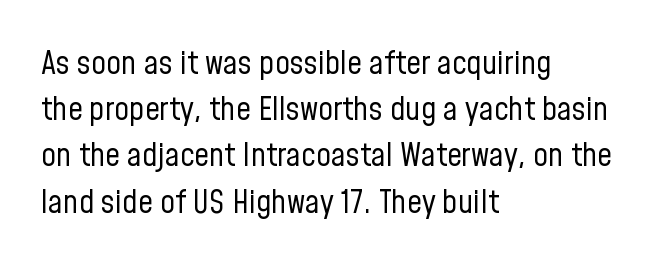
A light-to-regular cut is what we see here. Letter spacing: default. Anything drawn beneath the words? Only blank space. A roman cut, with each character standing at attention. A typesetter would call this proportional, since set widths differ per character.
